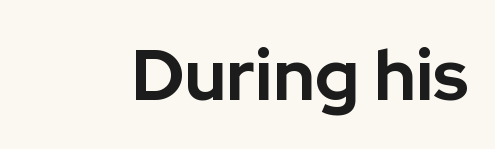
The image shows 71 px bold sans-serif type, upright; set normal letter spacing, not underlined; low stroke contrast and a medium x-height.
